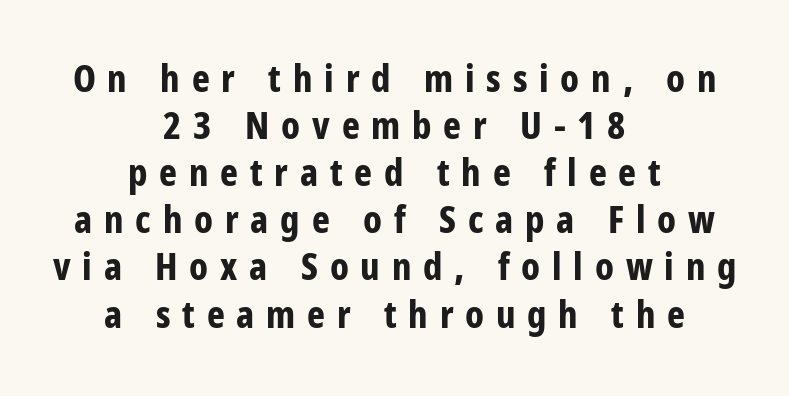
Between one letter and the next there's a generous, obvious gap. The characters display no serif detailing; their extremities are plain. This is roman type, the default non-slanted kind. Just letters on the line, the space beneath them empty.
